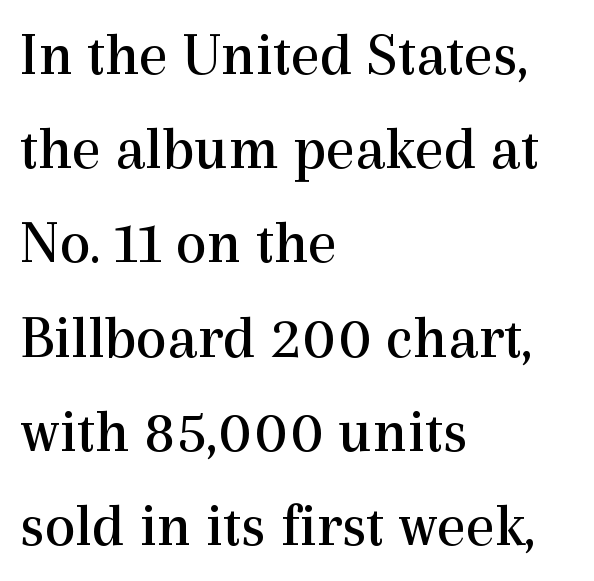
Q: Is the text bold? A: No.
Q: Is the text italic (slanted)? A: No, it is upright.
Q: Is the typeface a serif or a sans-serif typeface? A: Serif.
Q: Is the text underlined? A: No.
Q: How is the paragraph aligned? A: Left-aligned.
Q: Is the spacing between letters normal or unusually wide? A: Normal.
Q: Is the spacing between lines tight, normal or loose? A: Normal.
Q: Width (condensed, normal, or wide)? A: Normal.
Q: x-height? A: Medium.
Q: Monospaced? A: No.
